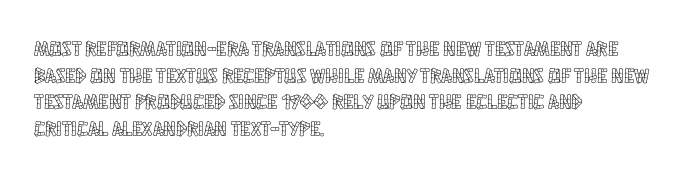
Q: Is the text italic (slanted)? A: No, it is upright.
Q: Is the text underlined? A: No.
Q: How is the paragraph aligned? A: Left-aligned.
Q: Is the spacing between letters normal or unusually wide? A: Normal.
Q: Is the spacing between lines tight, normal or loose? A: Normal.
